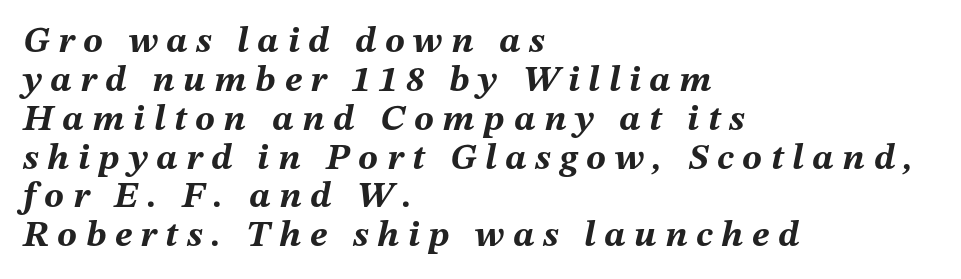
{"italic": "yes", "lean": "right", "slant_degrees": 12, "bold": "yes", "weight": "bold", "width": "normal", "stroke_contrast": "medium", "x_height": "medium", "monospaced": "no", "underline": "no", "align": "left", "line_spacing": "tight", "line_spacing_ratio": 1.05, "letter_spacing": "wide", "letter_spacing_em": 0.23, "glyph_px": 37}
